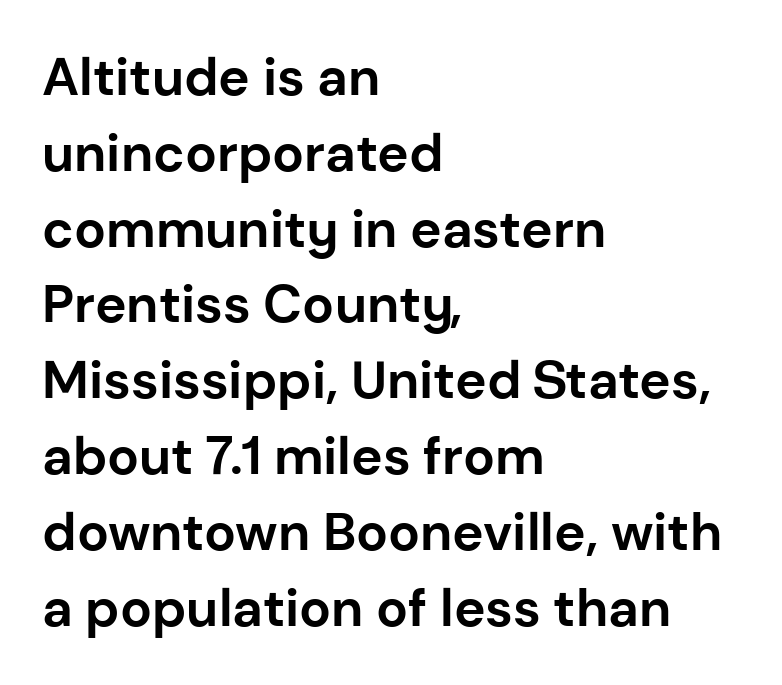
Q: Is the text bold? A: Yes.
Q: Is the text italic (slanted)? A: No, it is upright.
Q: Is the typeface a serif or a sans-serif typeface? A: Sans-serif.
Q: Is the text underlined? A: No.
Q: How is the paragraph aligned? A: Left-aligned.
Q: Is the spacing between letters normal or unusually wide? A: Normal.
Q: Is the spacing between lines tight, normal or loose? A: Normal.
Q: Width (condensed, normal, or wide)? A: Normal.
Q: Stroke contrast? A: Low.
Q: x-height? A: Medium.
Q: Monospaced? A: No.
